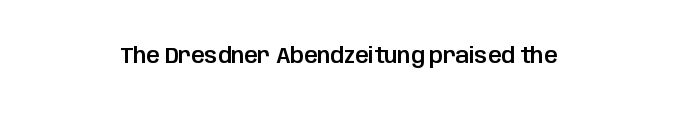
Style check: upright. A clean baseline with only descenders dipping below it. Caption: multi-line text, centered on the measure. A typesetter would call this zero additional tracking.
